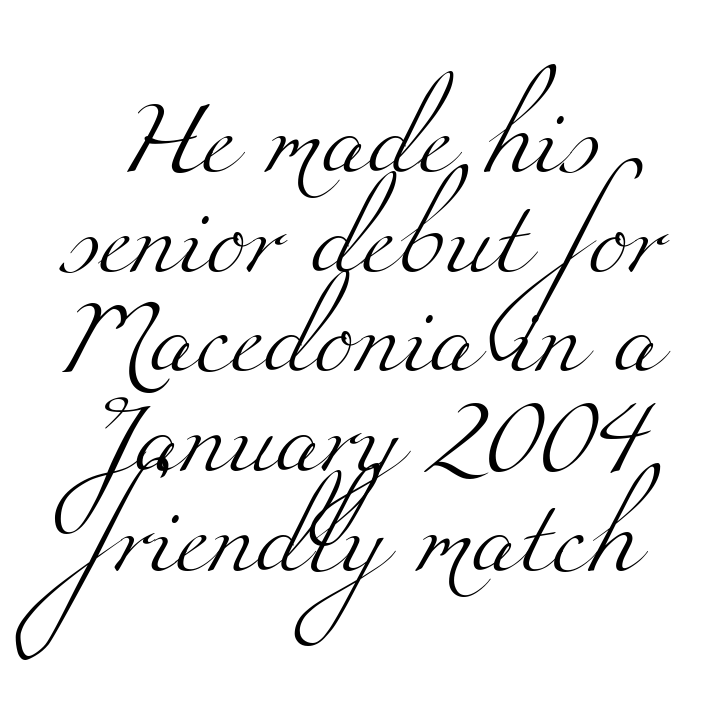
The image shows 75 px light, wide type; set normal line spacing (1.33x), normal letter spacing, not underlined; medium stroke contrast and a small x-height.
